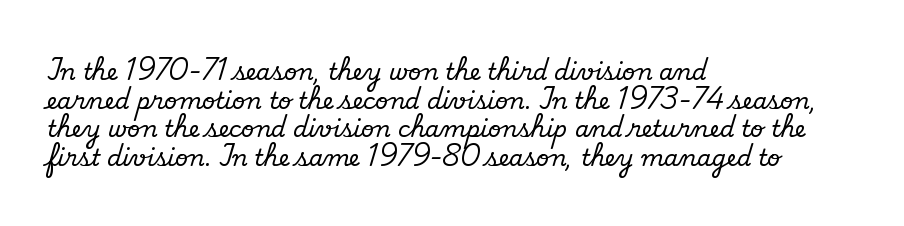
{"underline": "no", "align": "left", "line_spacing": "normal", "line_spacing_ratio": 1.25, "letter_spacing": "normal", "letter_spacing_em": 0.0, "glyph_px": 23}
